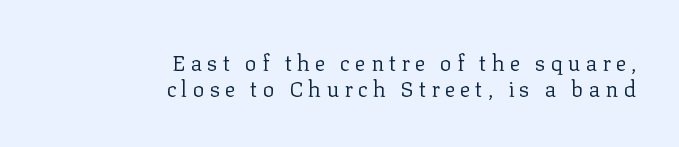
The image shows 22 px text type, upright; set right-aligned, line spacing 1.18x, unusually wide letter spacing (+0.23 em), not underlined.
